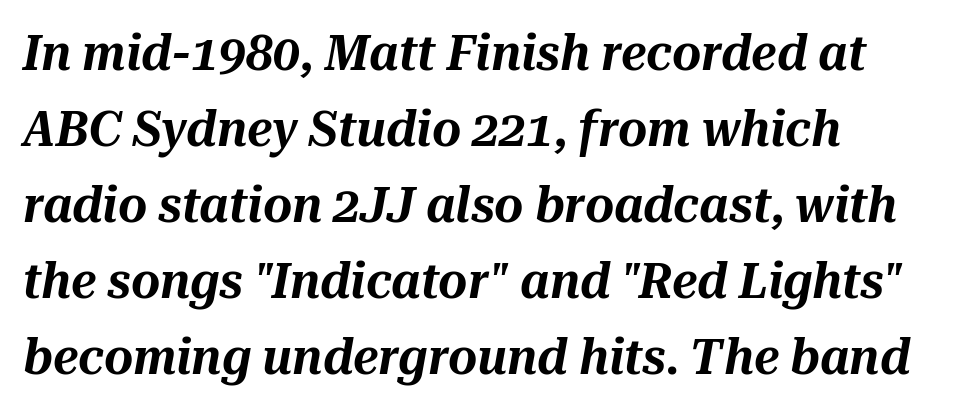
There is no visible air inserted between adjacent glyphs. What's the leading like? Ordinary, nothing unusual. Is the type slanted? Yes — the strokes lean at a clear angle. Check under the words: just untouched page. These lines are rendered in a variable-pitch font.
